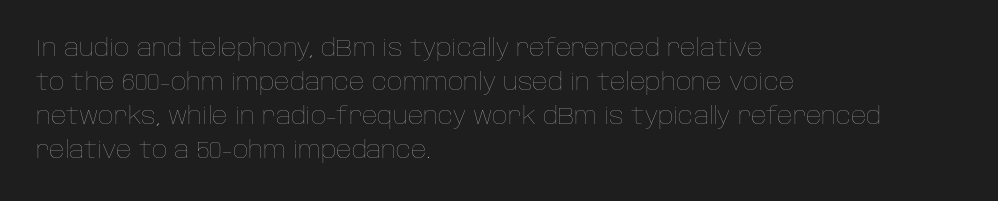
The image shows 24 px text type, upright; set left-aligned, normal line spacing (1.42x), normal letter spacing, not underlined.
